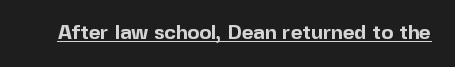
The image shows 20 px bold type, upright; set normal letter spacing, underlined.
